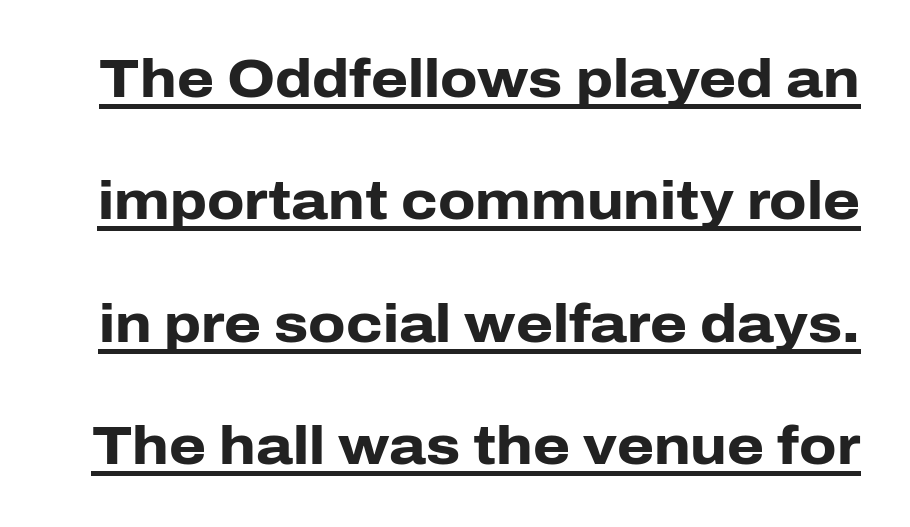
The letters advance in unequal steps, a hallmark of proportional type. This sample uses plain, unmodified letter spacing. The passage shown is underscored from start to finish. The rendering uses a large line-height, opening up the rows. This sample uses a sans-serif face. Quick note: not italic, upright.
